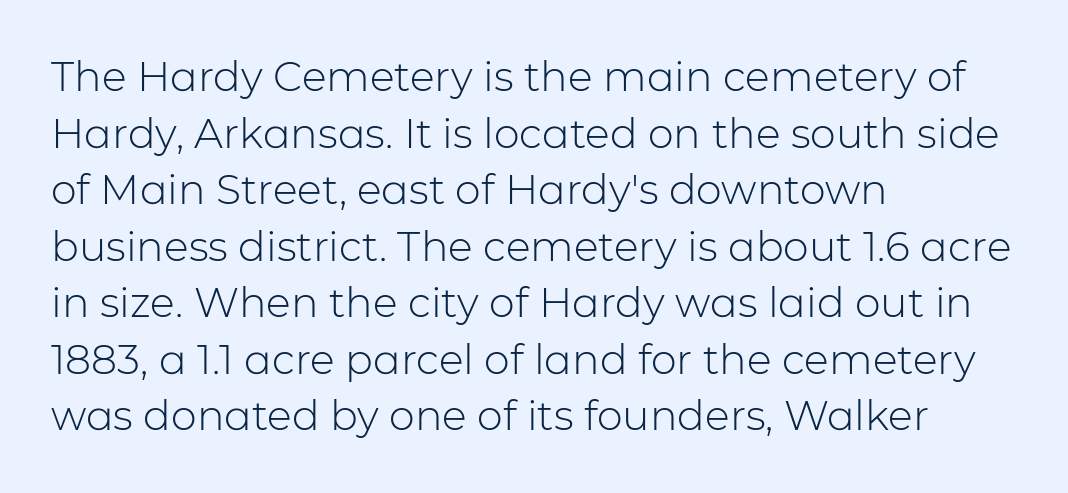
Vertically, the passage feels balanced, rows spaced as you'd expect. The axis of the letterforms is exactly vertical. A quiet, ordinary-to-light weight characterises the typeface. The ragged edge is on the right, which tells us the setting is flush left.
